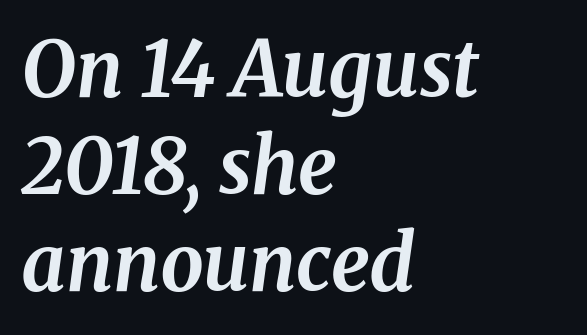
Q: Is the text bold? A: Yes.
Q: Is the text italic (slanted)? A: Yes, it leans right by about 8 degrees.
Q: Is the typeface a serif or a sans-serif typeface? A: Serif.
Q: Is the text underlined? A: No.
Q: How is the paragraph aligned? A: Left-aligned.
Q: Is the spacing between letters normal or unusually wide? A: Normal.
Q: Is the spacing between lines tight, normal or loose? A: Normal.
Q: Width (condensed, normal, or wide)? A: Normal.
Q: Stroke contrast? A: Medium.
Q: x-height? A: Medium.
Q: Monospaced? A: No.
